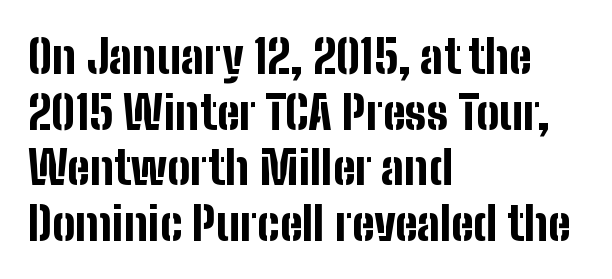
Q: Is the text bold? A: Yes.
Q: Is the text italic (slanted)? A: No, it is upright.
Q: Is the typeface a serif or a sans-serif typeface? A: Sans-serif.
Q: Is the text underlined? A: No.
Q: How is the paragraph aligned? A: Left-aligned.
Q: Is the spacing between letters normal or unusually wide? A: Normal.
Q: Width (condensed, normal, or wide)? A: Condensed.
Q: Stroke contrast? A: Low.
Q: x-height? A: Medium.
Q: Monospaced? A: No.
